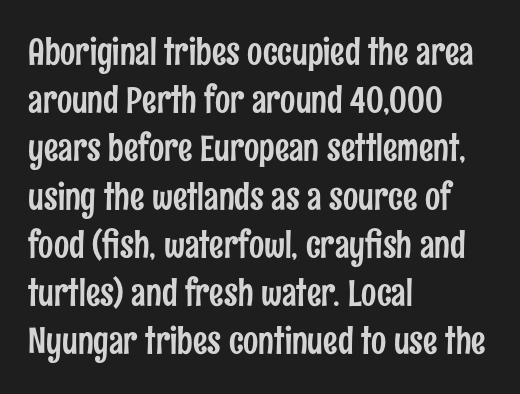
{"serif": "no", "italic": "no", "width": "condensed", "stroke_contrast": "low", "x_height": "medium", "monospaced": "no", "underline": "no", "align": "left", "line_spacing": "normal", "line_spacing_ratio": 1.34, "letter_spacing": "normal", "letter_spacing_em": 0.0, "glyph_px": 36}
